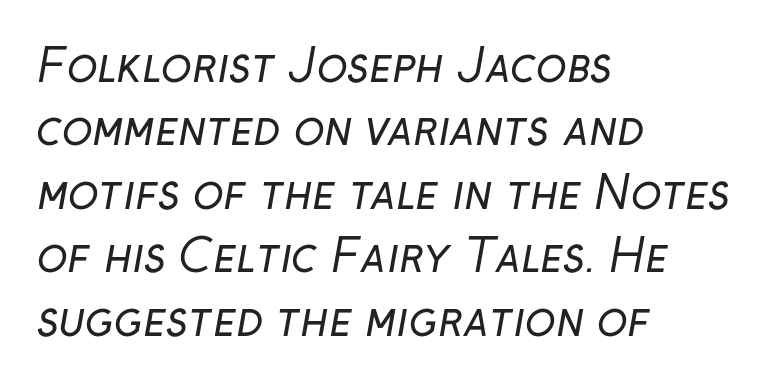
Character widths vary here, with narrow letters taking less room than wide ones. This block has exactly the height ordinary leading produces. Glance below the letters and you will spot only blank space. The typeface chosen for these lines omits serifs. The typeface has the unassuming heft of standard copy or less. Does the copy run flush right? No — it runs flush left.
